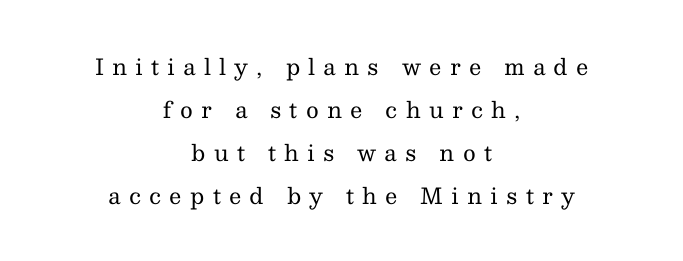
The letters look calm and open, with moderate or lighter stems. Bare-footed words on every line. Interline gaps are noticeably wide in this sample. Is there any slant? The stems are plumb. Someone cranked the tracking dial way up on this one.
